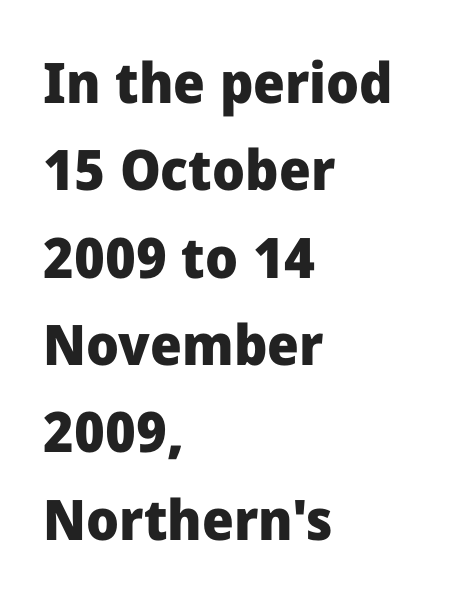
Q: Is the text bold? A: Yes.
Q: Is the text italic (slanted)? A: No, it is upright.
Q: Is the typeface a serif or a sans-serif typeface? A: Sans-serif.
Q: Is the text underlined? A: No.
Q: How is the paragraph aligned? A: Left-aligned.
Q: Is the spacing between letters normal or unusually wide? A: Normal.
Q: Is the spacing between lines tight, normal or loose? A: Normal.
Q: Width (condensed, normal, or wide)? A: Normal.
Q: Stroke contrast? A: Low.
Q: x-height? A: Medium.
Q: Monospaced? A: No.
